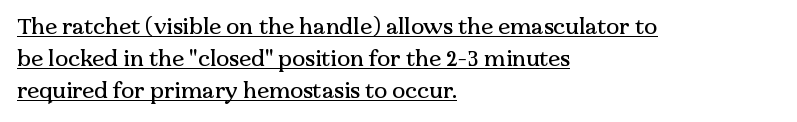
Q: Is the text italic (slanted)? A: No, it is upright.
Q: Is the text underlined? A: Yes.
Q: How is the paragraph aligned? A: Left-aligned.
Q: Is the spacing between letters normal or unusually wide? A: Normal.
Q: Is the spacing between lines tight, normal or loose? A: Normal.
